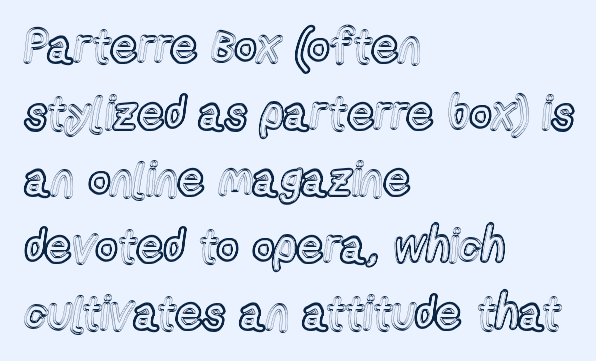
Type without underlining. In CSS terms this would be text-align: left. If you measured baseline to baseline, you'd find a middling distance. Here the designer chose a conventional face with non-uniform glyph widths.
